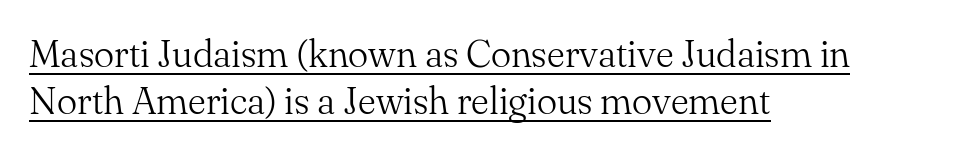
The image shows 38 px light serif type, upright; set left-aligned, normal line spacing (1.25x), normal letter spacing, underlined; medium stroke contrast and a small x-height.
